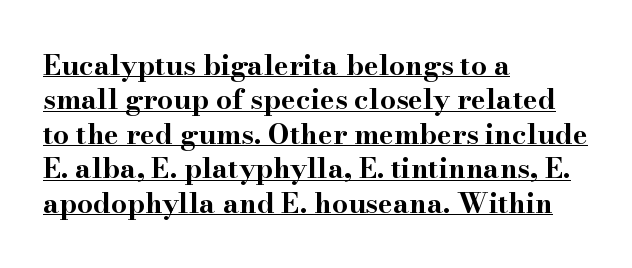
Q: Is the text bold? A: Yes.
Q: Is the text italic (slanted)? A: No, it is upright.
Q: Is the typeface a serif or a sans-serif typeface? A: Serif.
Q: Is the text underlined? A: Yes.
Q: How is the paragraph aligned? A: Left-aligned.
Q: Is the spacing between letters normal or unusually wide? A: Normal.
Q: Width (condensed, normal, or wide)? A: Wide.
Q: Stroke contrast? A: High.
Q: x-height? A: Small.
Q: Monospaced? A: No.
